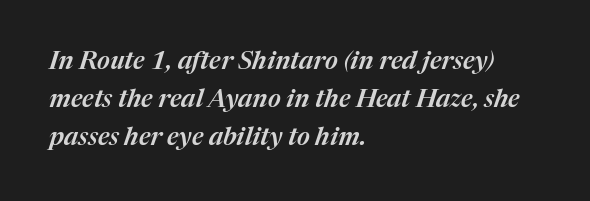
{"italic": "yes", "lean": "right", "slant_degrees": 17, "underline": "no", "align": "left", "line_spacing": "normal", "line_spacing_ratio": 1.53, "letter_spacing": "normal", "letter_spacing_em": 0.0, "glyph_px": 25}
